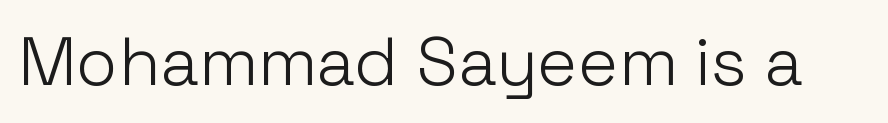
Q: Is the text bold? A: No.
Q: Is the text italic (slanted)? A: No, it is upright.
Q: Is the typeface a serif or a sans-serif typeface? A: Sans-serif.
Q: Is the text underlined? A: No.
Q: Is the spacing between letters normal or unusually wide? A: Normal.
Q: Width (condensed, normal, or wide)? A: Normal.
Q: Stroke contrast? A: Low.
Q: x-height? A: Medium.
Q: Monospaced? A: No.
